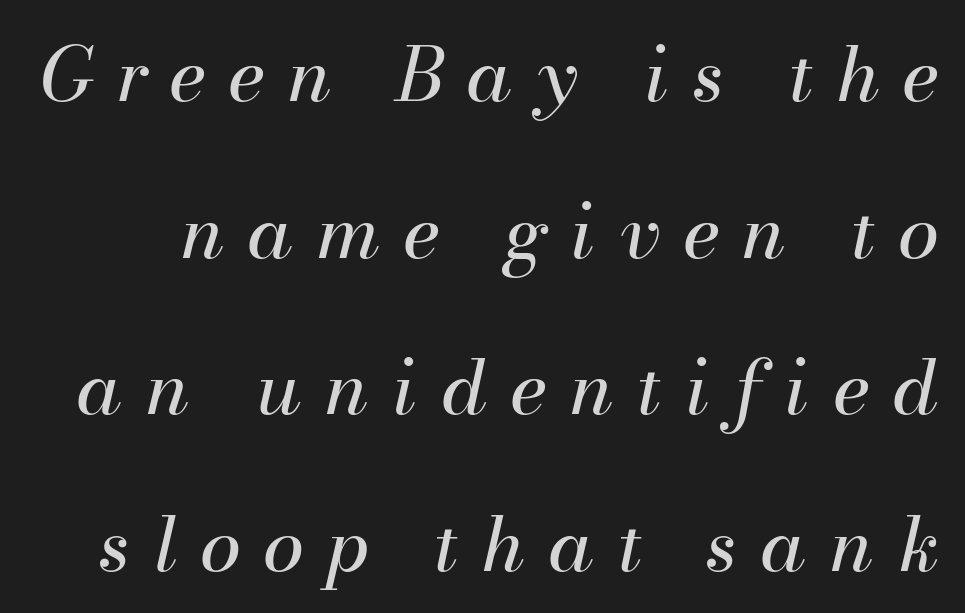
Q: Is the text bold? A: No.
Q: Is the text italic (slanted)? A: Yes, it leans right by about 13 degrees.
Q: Is the text underlined? A: No.
Q: Is the spacing between letters normal or unusually wide? A: Unusually wide.
Q: Is the spacing between lines tight, normal or loose? A: Loose.
Q: Width (condensed, normal, or wide)? A: Normal.
Q: Stroke contrast? A: Medium.
Q: x-height? A: Small.
Q: Monospaced? A: No.
